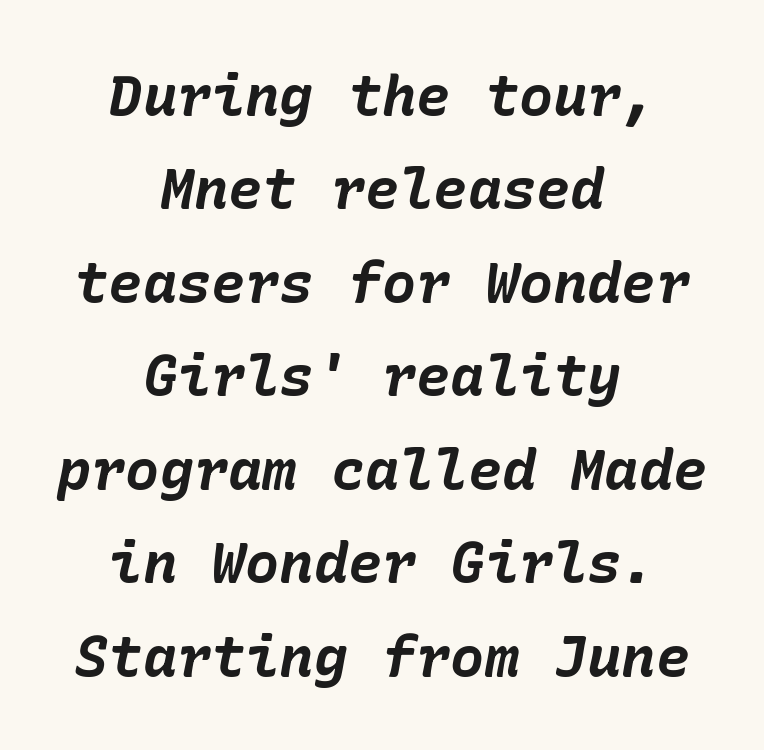
An italicized treatment has been applied to the whole sample. Does the weight exceed regular? Yes, all the way to bold. The letterforms sit shoulder to shoulder at normal distance. The compositor balanced each line on the midline. The space between consecutive lines is moderate. The baseline area is clear.
